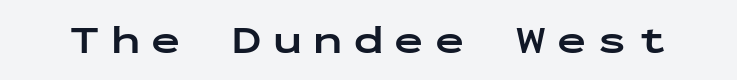
{"serif": "no", "italic": "no", "bold": "yes", "weight": "bold", "width": "wide", "stroke_contrast": "low", "x_height": "medium", "monospaced": "yes", "underline": "no", "letter_spacing": "wide", "letter_spacing_em": 0.29, "glyph_px": 39}
